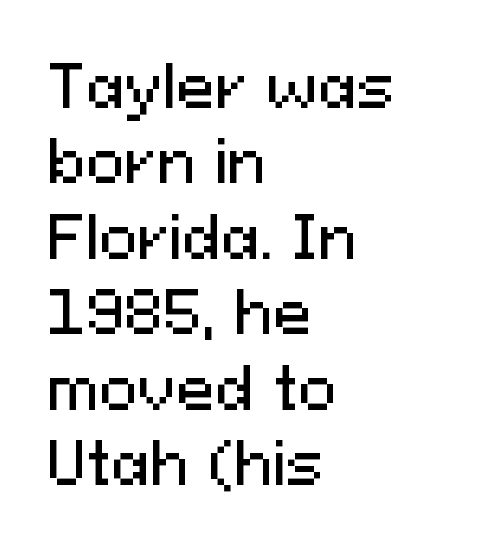
The image shows 58 px sans-serif type, upright; set left-aligned, normal line spacing (1.3x), normal letter spacing, not underlined; medium stroke contrast and a medium x-height.
